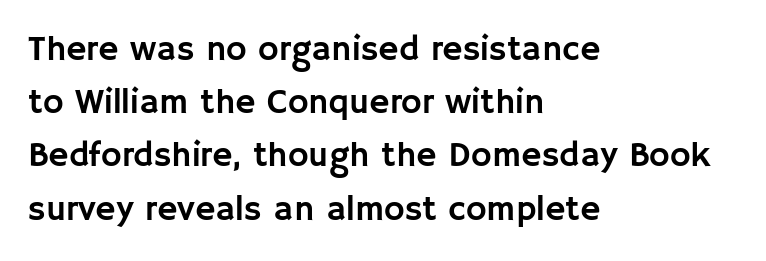
Do the characters align in a grid? No, the font is proportional. The face used here is rendered with its standard letterfit. One-word summary of the alignment: left. The space between consecutive lines is moderate. The space beneath each line is pristine and unruled. This rendering employs a face without finishing strokes, i.e., a sans-serif.
